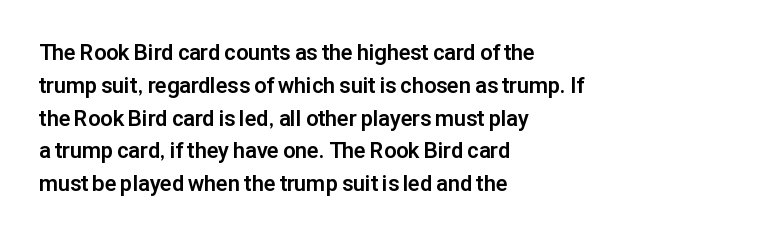
Q: Is the text bold? A: Yes.
Q: Is the text italic (slanted)? A: No, it is upright.
Q: Is the text underlined? A: No.
Q: How is the paragraph aligned? A: Left-aligned.
Q: Is the spacing between letters normal or unusually wide? A: Normal.
Q: Is the spacing between lines tight, normal or loose? A: Normal.
